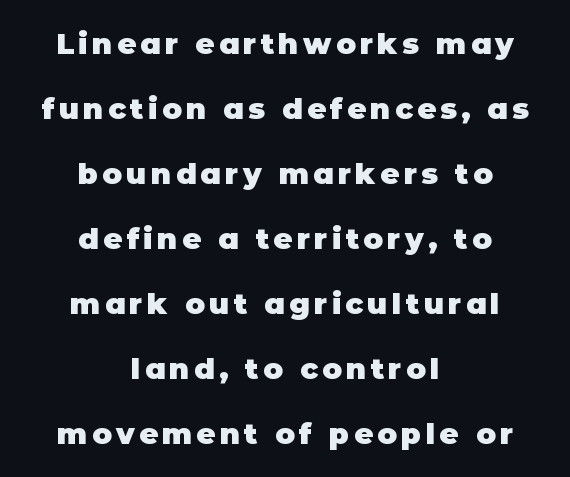
{"serif": "no", "italic": "no", "bold": "yes", "weight": "heavy", "width": "normal", "stroke_contrast": "low", "x_height": "large", "monospaced": "no", "underline": "no", "align": "center", "line_spacing": "loose", "line_spacing_ratio": 2.24, "glyph_px": 29}
